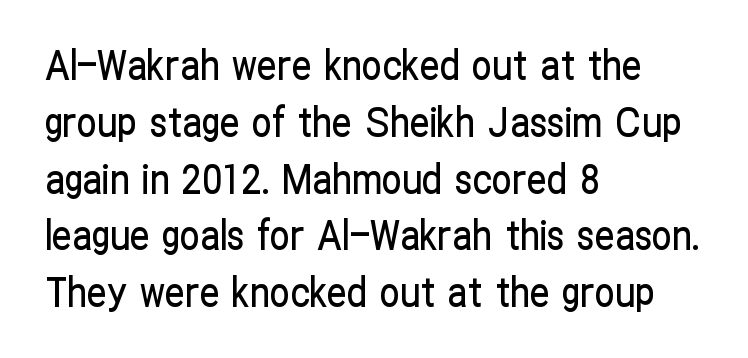
{"serif": "no", "italic": "no", "width": "condensed", "stroke_contrast": "low", "x_height": "medium", "monospaced": "no", "underline": "no", "align": "left", "line_spacing": "normal", "line_spacing_ratio": 1.42, "letter_spacing": "normal", "letter_spacing_em": 0.0, "glyph_px": 40}
